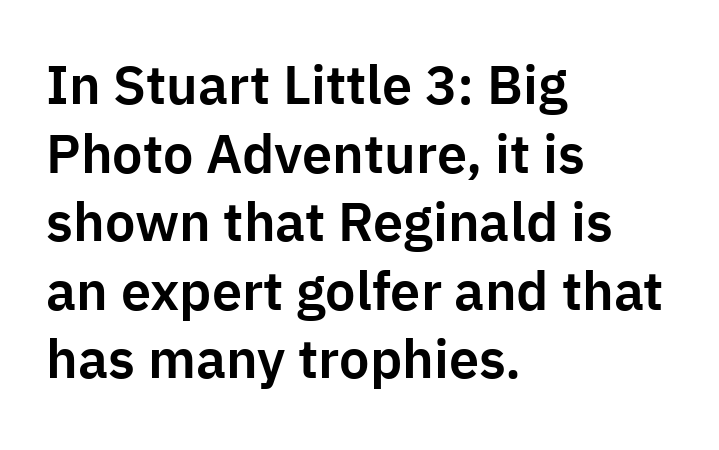
Q: Is the text italic (slanted)? A: No, it is upright.
Q: Is the typeface a serif or a sans-serif typeface? A: Sans-serif.
Q: Is the text underlined? A: No.
Q: How is the paragraph aligned? A: Left-aligned.
Q: Is the spacing between letters normal or unusually wide? A: Normal.
Q: Is the spacing between lines tight, normal or loose? A: Normal.
Q: Width (condensed, normal, or wide)? A: Normal.
Q: Stroke contrast? A: Low.
Q: x-height? A: Medium.
Q: Monospaced? A: No.
